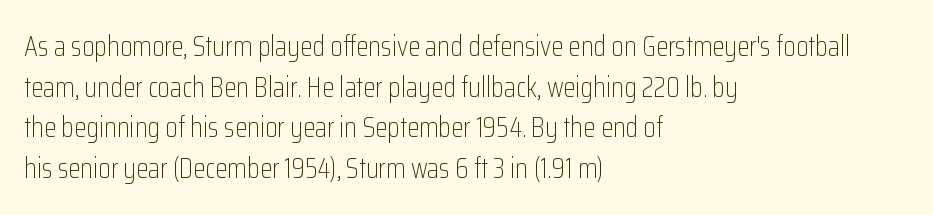
{"serif": "no", "italic": "no", "bold": "no", "weight": "light", "width": "condensed", "stroke_contrast": "low", "x_height": "medium", "monospaced": "no", "underline": "no", "align": "left", "line_spacing": "normal", "line_spacing_ratio": 1.45, "letter_spacing": "normal", "letter_spacing_em": 0.0, "glyph_px": 28}
